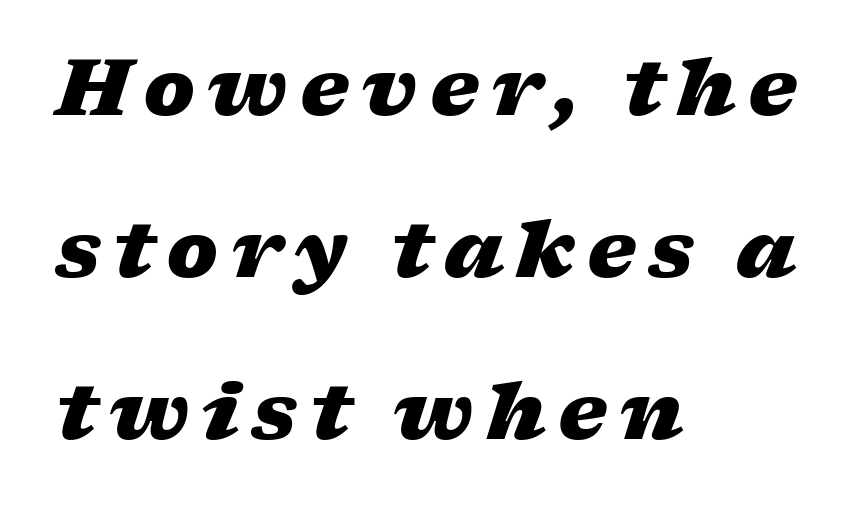
{"italic": "yes", "lean": "right", "slant_degrees": 17, "bold": "yes", "weight": "heavy", "width": "wide", "stroke_contrast": "low", "x_height": "medium", "monospaced": "no", "underline": "no", "align": "left", "line_spacing": "loose", "line_spacing_ratio": 2.08, "glyph_px": 78}
